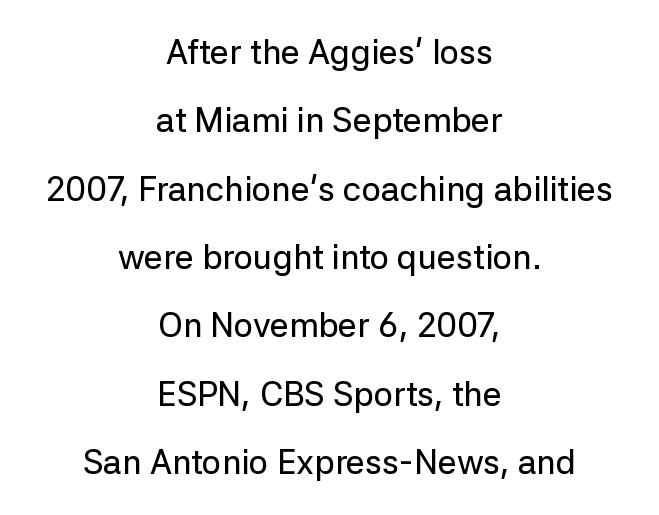
Q: Is the text italic (slanted)? A: No, it is upright.
Q: Is the typeface a serif or a sans-serif typeface? A: Sans-serif.
Q: Is the text underlined? A: No.
Q: How is the paragraph aligned? A: Centered.
Q: Is the spacing between letters normal or unusually wide? A: Normal.
Q: Is the spacing between lines tight, normal or loose? A: Loose.
Q: Width (condensed, normal, or wide)? A: Normal.
Q: Stroke contrast? A: Low.
Q: x-height? A: Medium.
Q: Monospaced? A: No.
